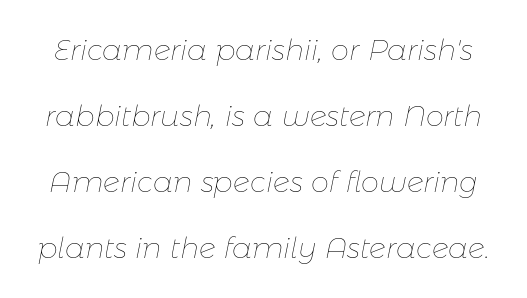
The letters look calm and open, with moderate or lighter stems. A great deal of white space separates one row of letters from the next. Varying glyph widths throughout — classic text-font behaviour. The space beneath each line is pristine and unruled.
